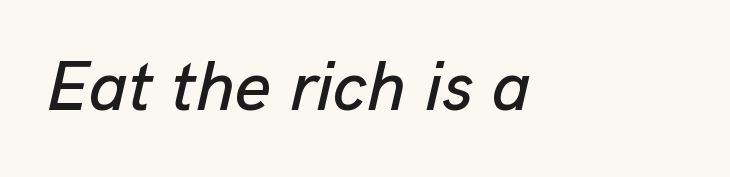
{"italic": "yes", "lean": "right", "slant_degrees": 13, "width": "normal", "stroke_contrast": "low", "x_height": "medium", "monospaced": "no", "underline": "no", "letter_spacing": "normal", "letter_spacing_em": 0.0, "glyph_px": 70}
